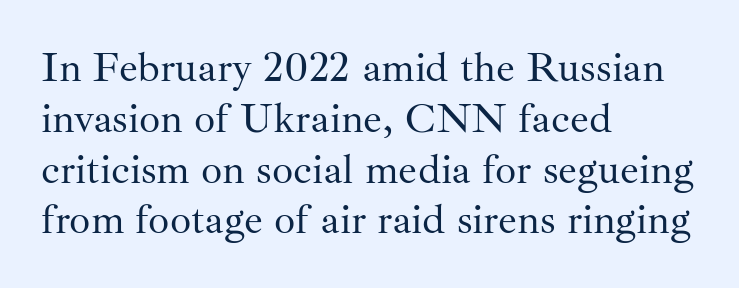
{"serif": "yes", "italic": "no", "bold": "no", "weight": "regular", "width": "normal", "stroke_contrast": "medium", "x_height": "small", "monospaced": "no", "underline": "no", "align": "left", "line_spacing_ratio": 1.21, "letter_spacing": "normal", "letter_spacing_em": 0.0, "glyph_px": 42}
